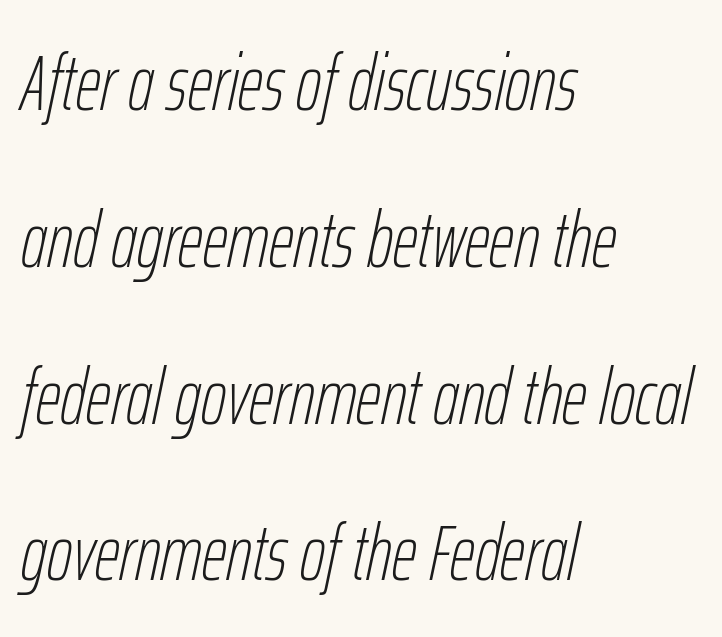
The image shows 78 px thin, condensed type, italic (leaning right); set left-aligned, loose line spacing (2.01x), normal letter spacing, not underlined; low stroke contrast and a medium x-height.
